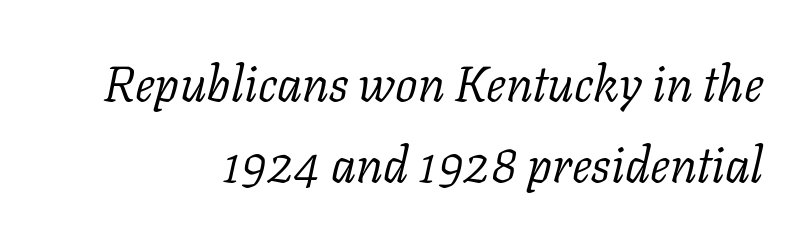
This sample has the flowing, uneven cadence of proportional lettering. The specimen reads as italic at a glance. The rendering uses a moderate line-height, typical for paragraphs. Notice how the passage keeps a crisp vertical edge on the right only. The strokes carry an ordinary text weight at most. The type family on display is of the serif kind.
